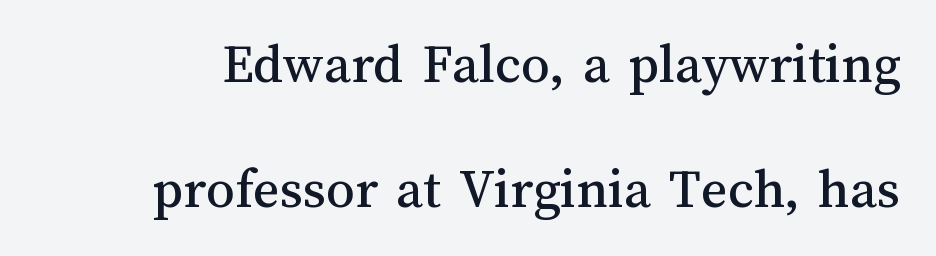
Q: Is the text italic (slanted)? A: No, it is upright.
Q: Is the text underlined? A: No.
Q: Is the spacing between letters normal or unusually wide? A: Normal.
Q: Is the spacing between lines tight, normal or loose? A: Loose.
Q: Width (condensed, normal, or wide)? A: Normal.
Q: Stroke contrast? A: Medium.
Q: x-height? A: Medium.
Q: Monospaced? A: No.
